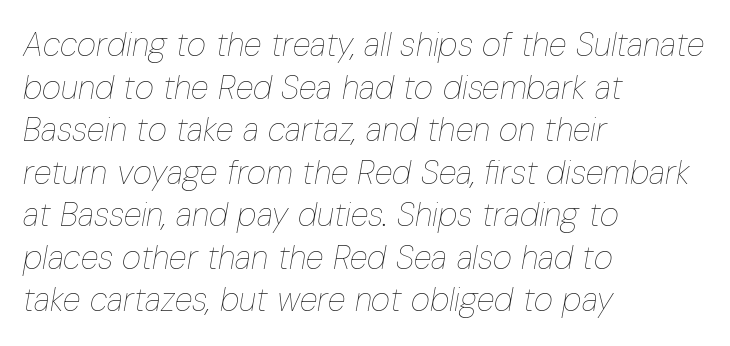
This is oblique type, the kind used for emphasis or titles. Between one letter and the next there's only the usual sliver of space. Spacing verdict: proportional, widths tailored to each character. Line spacing here is normal. A bare baseline throughout the passage.
